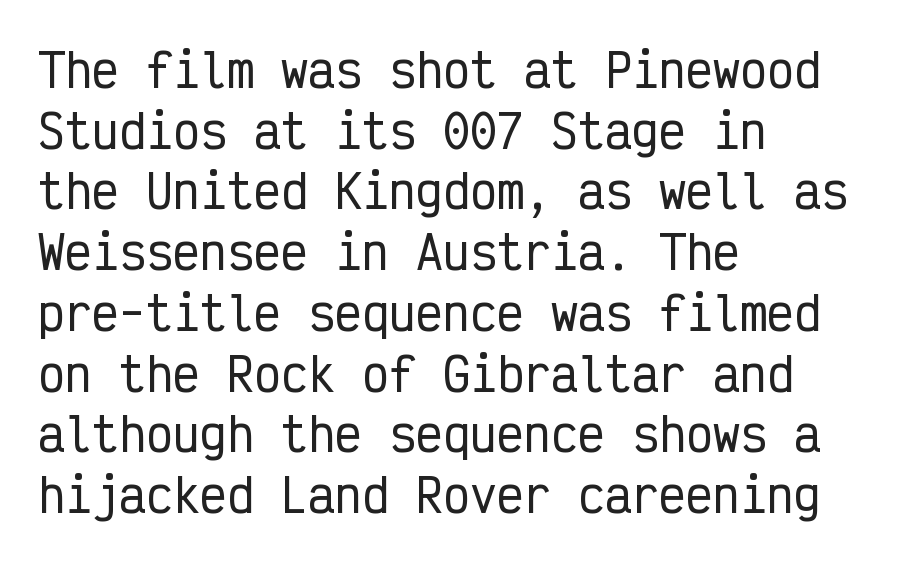
{"serif": "no", "italic": "no", "width": "condensed", "stroke_contrast": "low", "x_height": "medium", "monospaced": "yes", "underline": "no", "align": "left", "line_spacing": "normal", "line_spacing_ratio": 1.35, "letter_spacing": "normal", "letter_spacing_em": 0.0, "glyph_px": 45}
